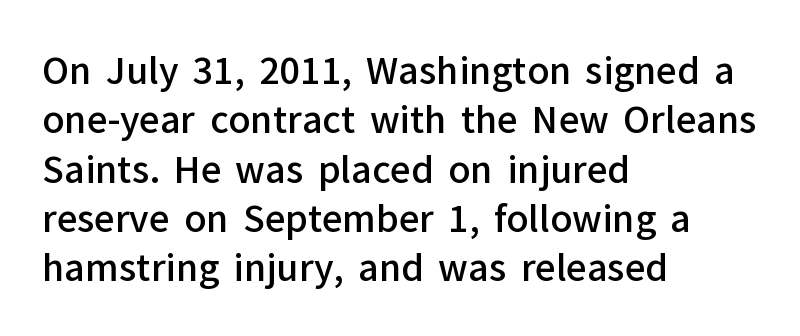
The image shows 36 px semibold sans-serif type, upright; set left-aligned, normal line spacing (1.37x), normal letter spacing, not underlined; low stroke contrast and a medium x-height.
